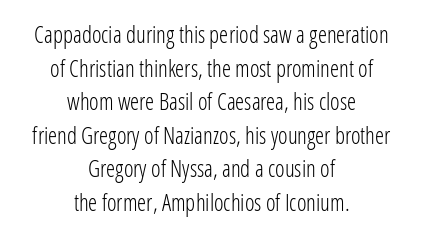
Inter-character spacing is left at the font's built-in metrics. Underlining? Definitely not there. Alignment: centered. Vertically, the passage feels balanced, rows spaced as you'd expect. No extra ink here — the face is not bold.
